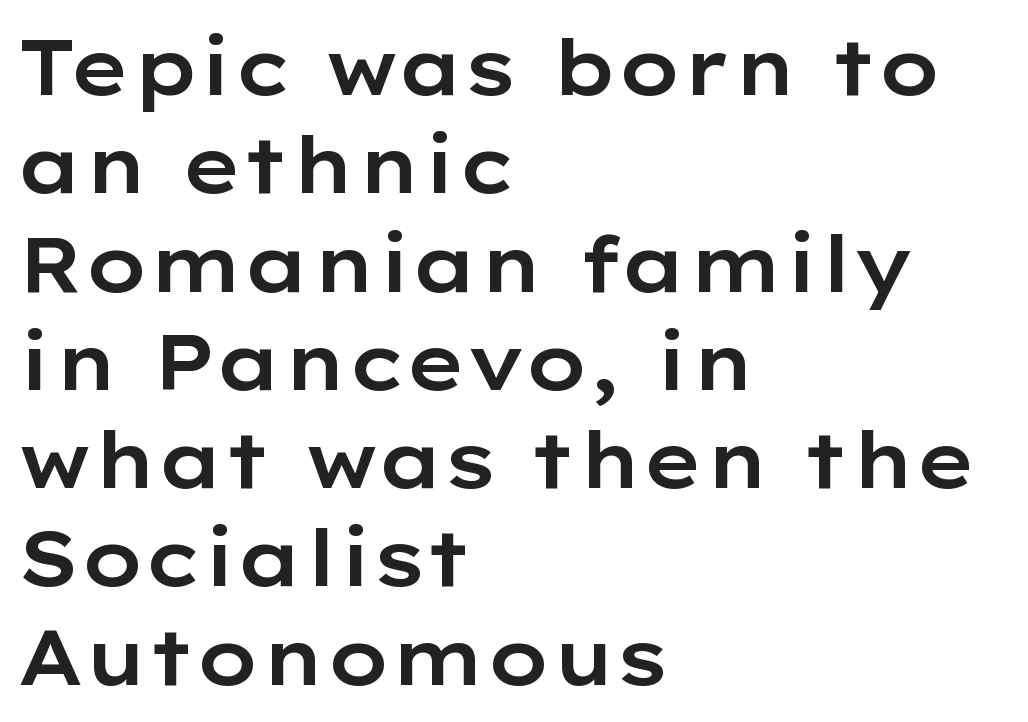
Serifs: no, the terminals of the letterforms are clean. The rendering uses natural spacing where letterforms have individual widths. The space between consecutive lines is moderate. The rag falls on the right side of this text block. This rendering leaves character spacing at its baseline value.
